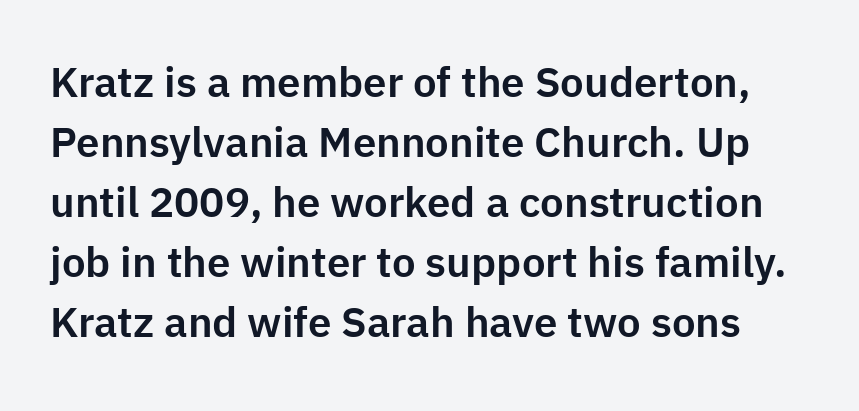
The image shows 42 px sans-serif type, upright; set normal line spacing (1.43x), normal letter spacing, not underlined; low stroke contrast and a medium x-height.
